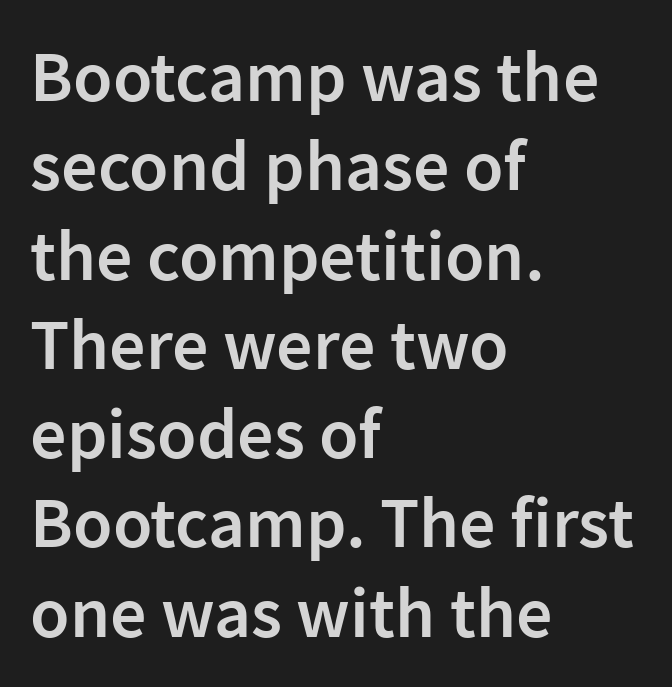
The image shows 72 px semibold sans-serif type, upright; set left-aligned, line spacing 1.24x, normal letter spacing, not underlined; low stroke contrast and a medium x-height.
